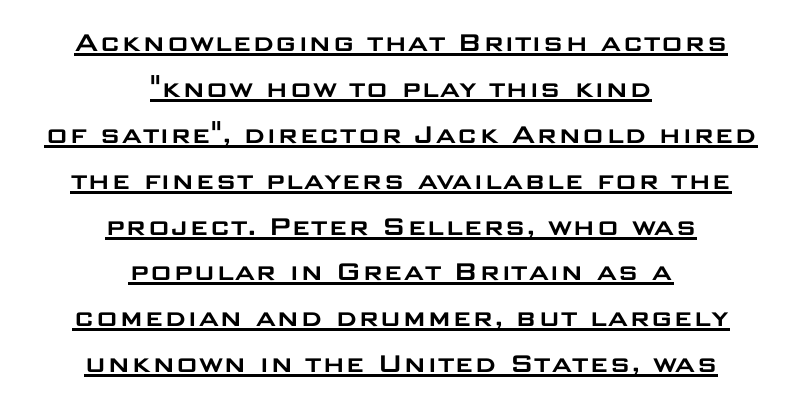
Q: Is the text italic (slanted)? A: No, it is upright.
Q: Is the typeface a serif or a sans-serif typeface? A: Sans-serif.
Q: Is the text underlined? A: Yes.
Q: How is the paragraph aligned? A: Centered.
Q: Is the spacing between letters normal or unusually wide? A: Normal.
Q: Is the spacing between lines tight, normal or loose? A: Normal.
Q: Width (condensed, normal, or wide)? A: Wide.
Q: Stroke contrast? A: Low.
Q: x-height? A: Large.
Q: Monospaced? A: No.
